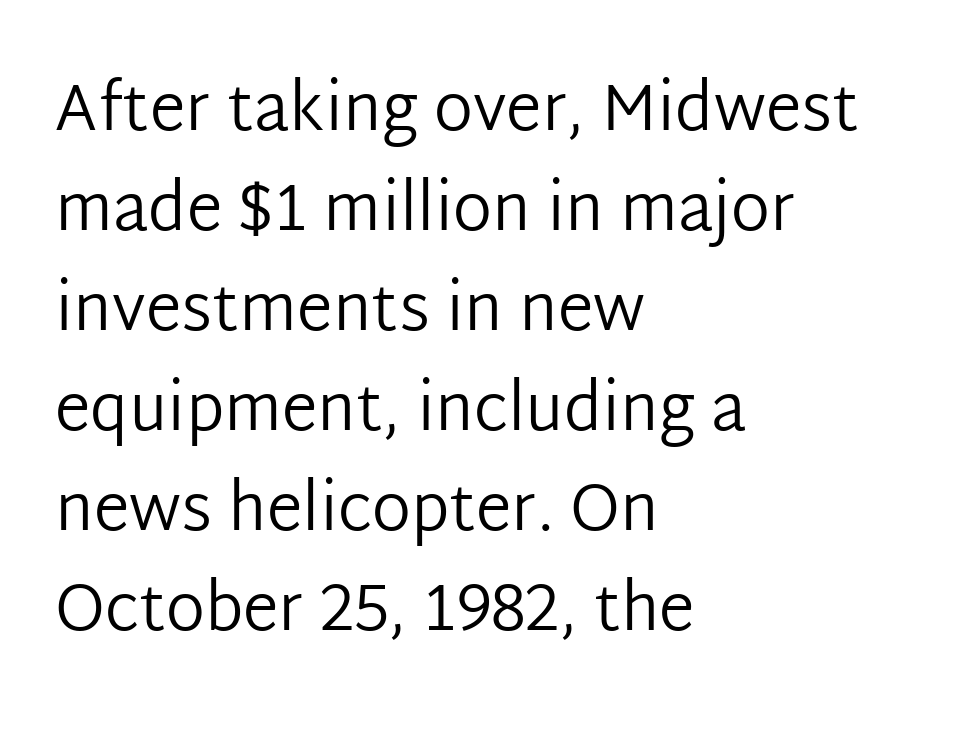
{"serif": "no", "italic": "no", "bold": "no", "weight": "regular", "width": "normal", "stroke_contrast": "low", "x_height": "medium", "monospaced": "no", "underline": "no", "align": "left", "line_spacing": "normal", "line_spacing_ratio": 1.54, "letter_spacing": "normal", "letter_spacing_em": 0.0, "glyph_px": 65}
